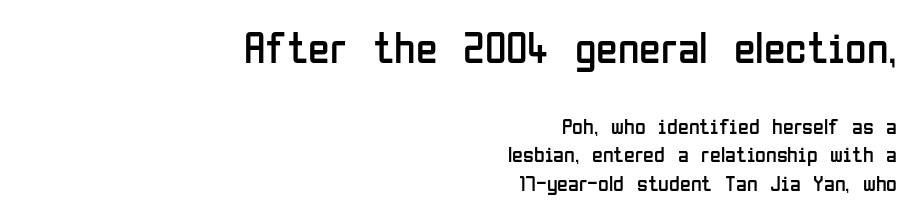
{"serif": "no", "italic": "no", "bold": "no", "weight": "regular", "width": "condensed", "stroke_contrast": "low", "x_height": "medium", "monospaced": "no", "underline": "no", "align": "right", "line_spacing": "normal", "line_spacing_ratio": 1.29, "letter_spacing": "normal", "letter_spacing_em": 0.0, "larger_block": "first", "size_ratio": 2.0, "glyph_px": 44}
